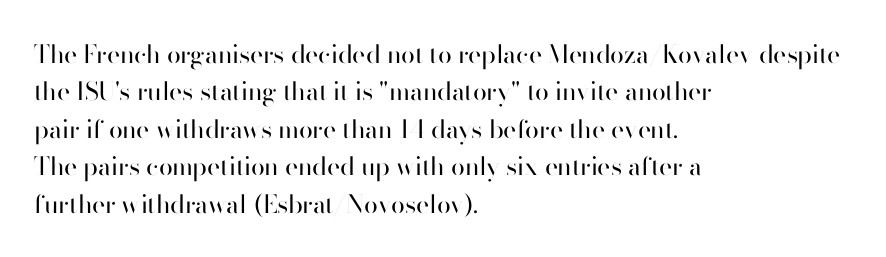
The image shows 25 px text type, upright; set left-aligned, normal line spacing (1.5x), normal letter spacing, not underlined.
